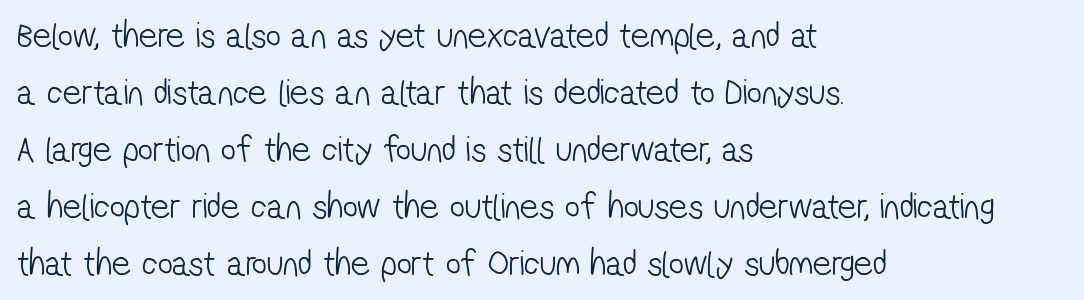
Vertically, the passage feels balanced, rows spaced as you'd expect. The gap between lines stays unmarked. This sample has the flowing, uneven cadence of proportional lettering. Line beginnings align vertically; line endings do not. The horizontal fit of the characters is conventional and even. The strokes carry an ordinary text weight at most.
